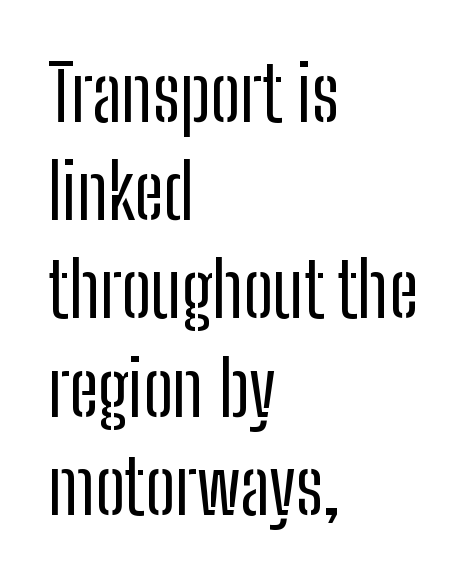
Type style note: lacks serifs. Horizontal bands of white between lines are of average thickness. This sample uses plain, unmodified letter spacing. Here the designer chose a conventional face with non-uniform glyph widths. Is the stroke heavy? The answer is a plain regular-or-lighter. This is roman type, the default non-slanted kind.
